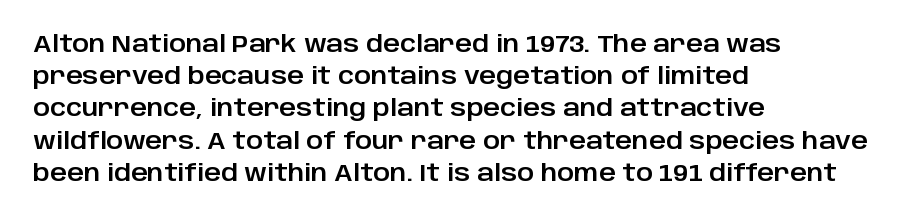
Q: Is the text italic (slanted)? A: No, it is upright.
Q: Is the text underlined? A: No.
Q: How is the paragraph aligned? A: Left-aligned.
Q: Is the spacing between letters normal or unusually wide? A: Normal.
Q: Is the spacing between lines tight, normal or loose? A: Normal.
